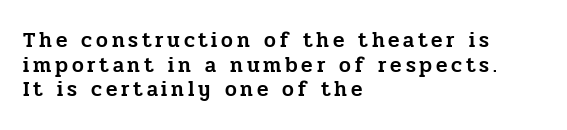
The image shows 21 px text type, upright; set left-aligned, line spacing 1.17x, not underlined.
